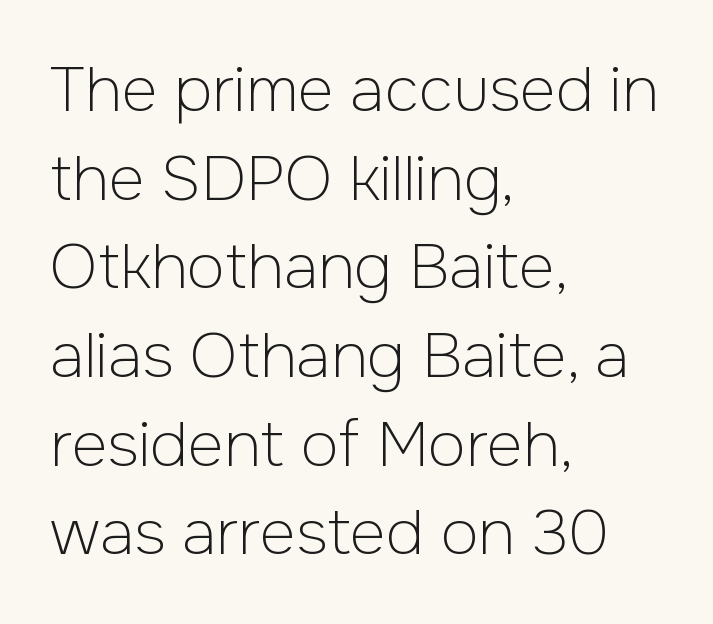
{"serif": "no", "italic": "no", "bold": "no", "weight": "light", "width": "normal", "stroke_contrast": "low", "x_height": "medium", "monospaced": "no", "underline": "no", "align": "left", "line_spacing": "normal", "line_spacing_ratio": 1.43, "letter_spacing": "normal", "letter_spacing_em": 0.0, "glyph_px": 62}
